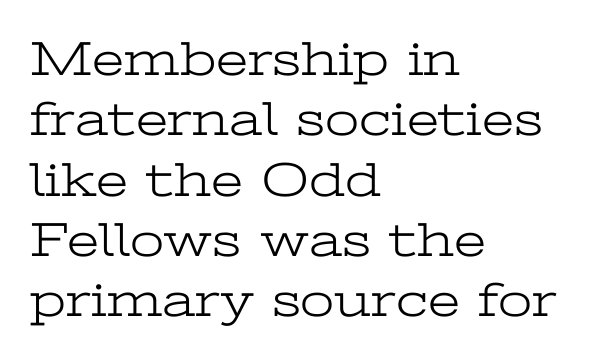
Q: Is the text bold? A: No.
Q: Is the text italic (slanted)? A: No, it is upright.
Q: Is the typeface a serif or a sans-serif typeface? A: Serif.
Q: Is the text underlined? A: No.
Q: How is the paragraph aligned? A: Left-aligned.
Q: Is the spacing between letters normal or unusually wide? A: Normal.
Q: Width (condensed, normal, or wide)? A: Wide.
Q: Stroke contrast? A: Low.
Q: x-height? A: Medium.
Q: Monospaced? A: No.
